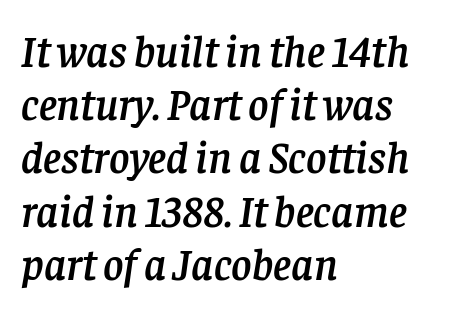
The image shows 44 px serif type, italic (leaning right); set left-aligned, line spacing 1.21x, normal letter spacing, not underlined; low stroke contrast and a large x-height.
